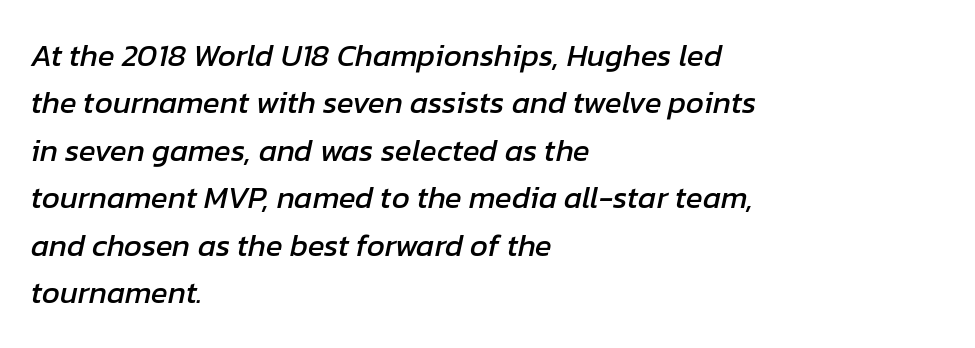
The image shows 31 px text type, italic (leaning right); set left-aligned, normal line spacing (1.53x), normal letter spacing, not underlined; low stroke contrast and a medium x-height.
